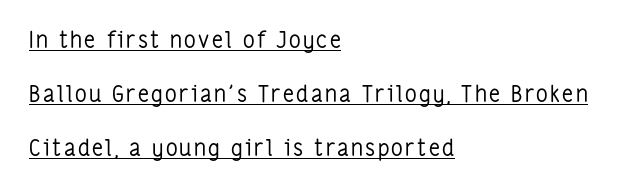
{"italic": "no", "bold": "no", "underline": "yes", "align": "left", "line_spacing": "loose", "line_spacing_ratio": 2.35, "glyph_px": 23}
